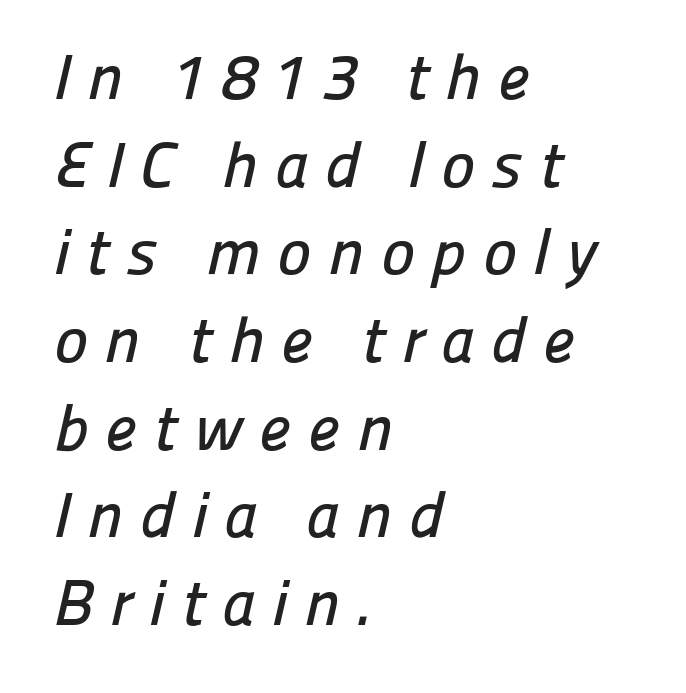
{"serif": "no", "width": "normal", "stroke_contrast": "low", "x_height": "medium", "monospaced": "no", "underline": "no", "align": "left", "line_spacing": "normal", "line_spacing_ratio": 1.37, "letter_spacing": "wide", "letter_spacing_em": 0.26, "glyph_px": 64}
